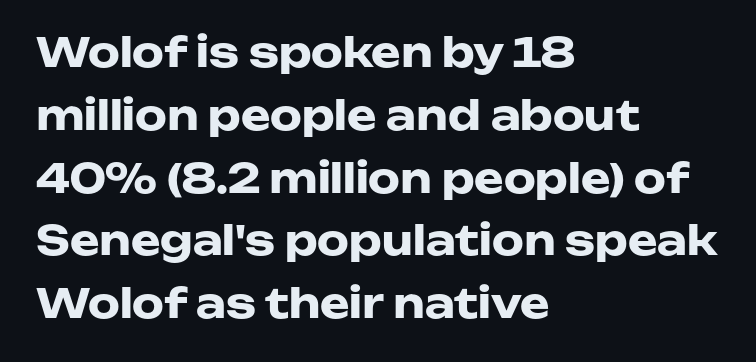
Q: Is the text bold? A: Yes.
Q: Is the text italic (slanted)? A: No, it is upright.
Q: Is the typeface a serif or a sans-serif typeface? A: Sans-serif.
Q: Is the text underlined? A: No.
Q: How is the paragraph aligned? A: Left-aligned.
Q: Is the spacing between letters normal or unusually wide? A: Normal.
Q: Is the spacing between lines tight, normal or loose? A: Normal.
Q: Width (condensed, normal, or wide)? A: Wide.
Q: Stroke contrast? A: Low.
Q: x-height? A: Medium.
Q: Monospaced? A: No.
